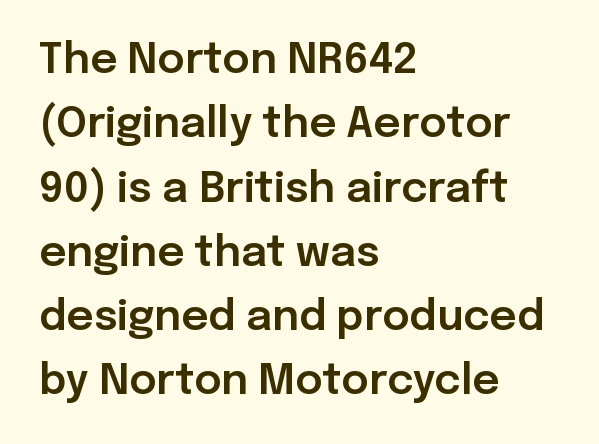
The image shows 42 px sans-serif type, upright; set left-aligned, normal line spacing (1.53x), normal letter spacing, not underlined; low stroke contrast and a medium x-height.
